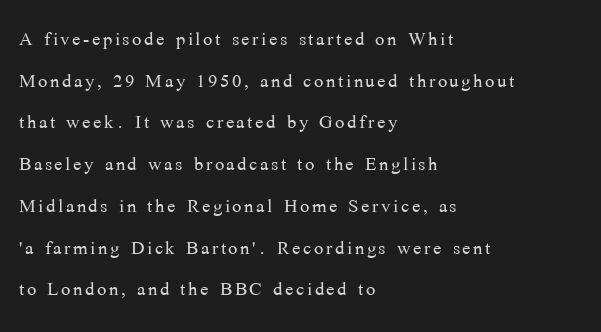
The image shows 25 px text type, upright; set left-aligned, normal line spacing (1.67x), not underlined.
